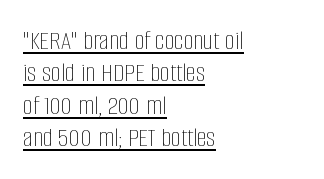
Where is the straight margin? On the left. The letters look calm and open, with moderate or lighter stems. Underlining? Definitely there. Nope, not italic — everything's standing straight. In terms of letterspacing, this is plain default setting. Do the characters align in a grid? No, the font is proportional.
